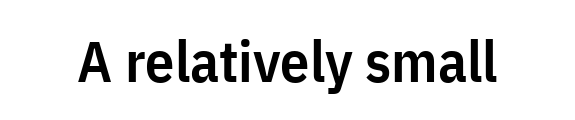
Q: Is the text bold? A: Semi-bold.
Q: Is the text italic (slanted)? A: No, it is upright.
Q: Is the typeface a serif or a sans-serif typeface? A: Sans-serif.
Q: Is the text underlined? A: No.
Q: Is the spacing between letters normal or unusually wide? A: Normal.
Q: Width (condensed, normal, or wide)? A: Condensed.
Q: Stroke contrast? A: Low.
Q: x-height? A: Medium.
Q: Monospaced? A: No.
